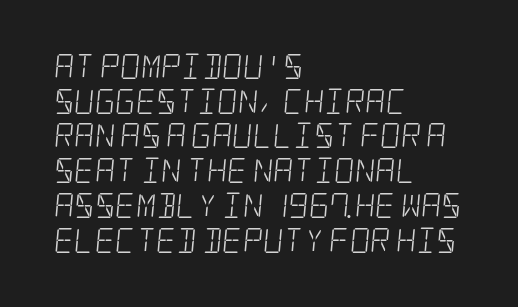
These lines keep a tight, regular rhythm from letter to letter. Quick note: underline off. This sample is left-justified, so line endings fall wherever the words run out. The cut favours lightness, reaching ordinary text weight at its darkest. Leading matches the norm, producing a regular column.
